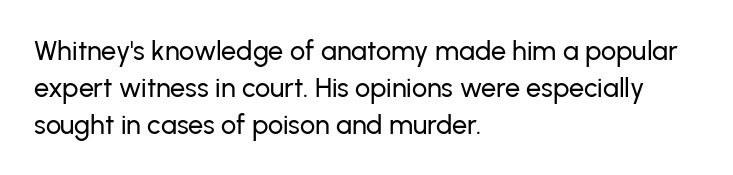
{"italic": "no", "underline": "no", "align": "left", "line_spacing": "normal", "line_spacing_ratio": 1.37, "letter_spacing": "normal", "letter_spacing_em": 0.0, "glyph_px": 27}
